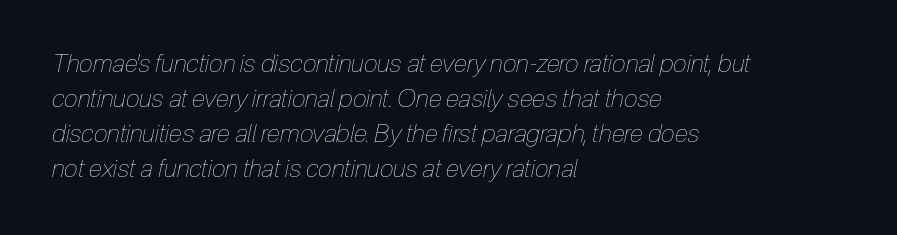
The letters sit at their default tracking, neither squeezed nor spread. The passage is arranged the way most books set body copy — flush left. Stems and bowls with no extra thickness — not bold. Vertical spacing — default.
